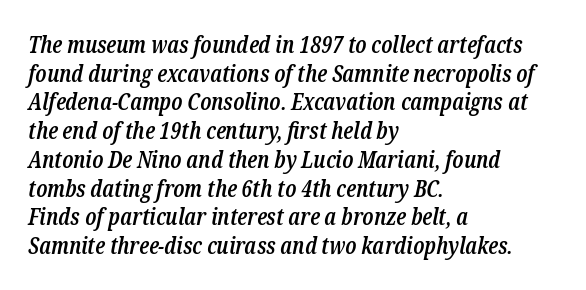
Q: Is the text bold? A: Semi-bold.
Q: Is the text italic (slanted)? A: Yes, it leans right by about 12 degrees.
Q: Is the text underlined? A: No.
Q: How is the paragraph aligned? A: Left-aligned.
Q: Is the spacing between letters normal or unusually wide? A: Normal.
Q: Is the spacing between lines tight, normal or loose? A: Normal.
